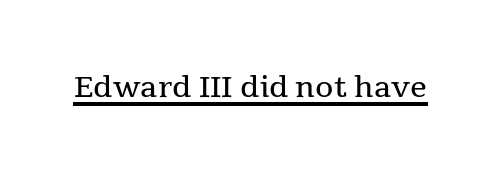
Q: Is the text bold? A: No.
Q: Is the text italic (slanted)? A: No, it is upright.
Q: Is the typeface a serif or a sans-serif typeface? A: Serif.
Q: Is the text underlined? A: Yes.
Q: Is the spacing between letters normal or unusually wide? A: Normal.
Q: Width (condensed, normal, or wide)? A: Normal.
Q: x-height? A: Medium.
Q: Monospaced? A: No.
